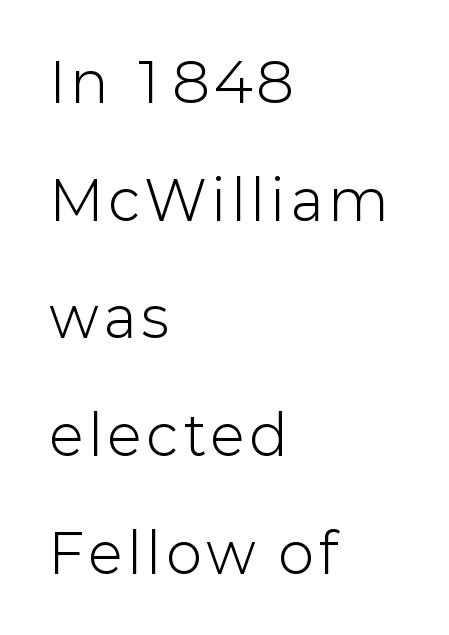
Q: Is the text bold? A: No.
Q: Is the text italic (slanted)? A: No, it is upright.
Q: Is the typeface a serif or a sans-serif typeface? A: Sans-serif.
Q: Is the text underlined? A: No.
Q: How is the paragraph aligned? A: Left-aligned.
Q: Is the spacing between lines tight, normal or loose? A: Loose.
Q: Width (condensed, normal, or wide)? A: Normal.
Q: Stroke contrast? A: Low.
Q: x-height? A: Medium.
Q: Monospaced? A: No.
